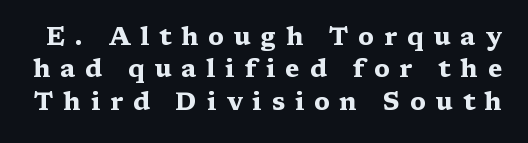
Q: Is the text bold? A: Yes.
Q: Is the text italic (slanted)? A: No, it is upright.
Q: Is the text underlined? A: No.
Q: Is the spacing between letters normal or unusually wide? A: Unusually wide.
Q: Is the spacing between lines tight, normal or loose? A: Normal.
